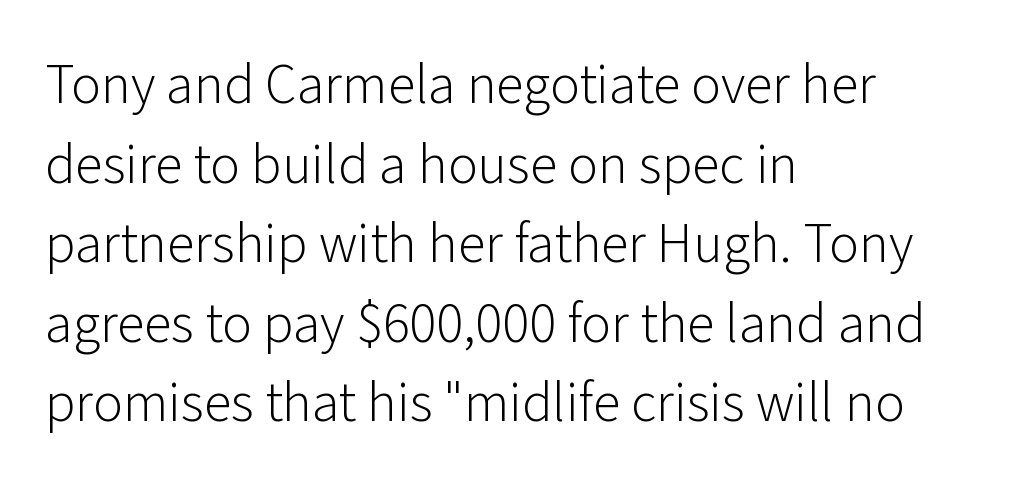
{"serif": "no", "italic": "no", "bold": "no", "weight": "light", "width": "normal", "stroke_contrast": "low", "x_height": "medium", "monospaced": "no", "underline": "no", "align": "left", "line_spacing": "normal", "line_spacing_ratio": 1.42, "letter_spacing": "normal", "letter_spacing_em": 0.0, "glyph_px": 56}
